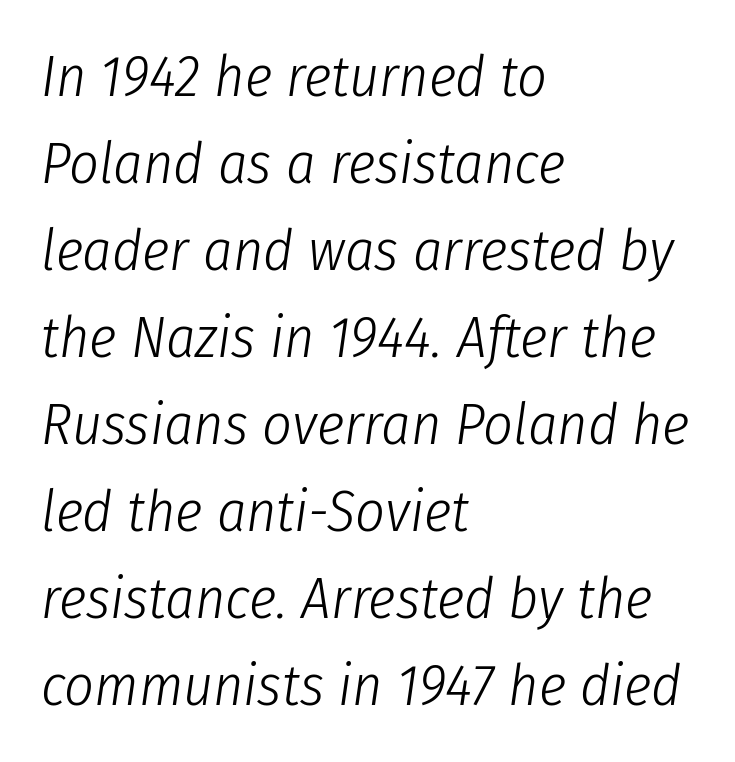
Q: Is the text bold? A: No.
Q: Is the text italic (slanted)? A: Yes, it leans right by about 8 degrees.
Q: Is the text underlined? A: No.
Q: How is the paragraph aligned? A: Left-aligned.
Q: Is the spacing between letters normal or unusually wide? A: Normal.
Q: Is the spacing between lines tight, normal or loose? A: Normal.
Q: Width (condensed, normal, or wide)? A: Condensed.
Q: Stroke contrast? A: Low.
Q: x-height? A: Medium.
Q: Monospaced? A: No.
